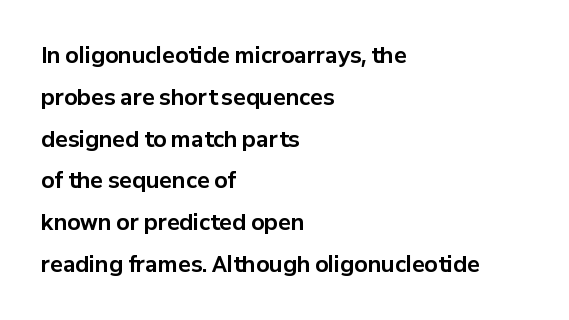
Q: Is the text bold? A: Yes.
Q: Is the text italic (slanted)? A: No, it is upright.
Q: Is the text underlined? A: No.
Q: How is the paragraph aligned? A: Left-aligned.
Q: Is the spacing between letters normal or unusually wide? A: Normal.
Q: Is the spacing between lines tight, normal or loose? A: Loose.
